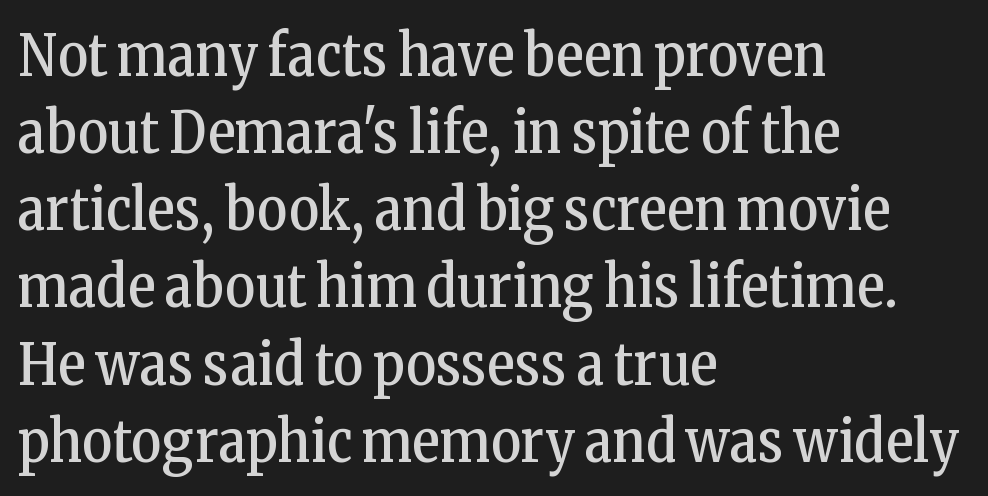
The image shows 58 px regular-weight, condensed serif type, upright; set left-aligned, normal line spacing (1.33x), normal letter spacing, not underlined; low stroke contrast and a medium x-height.
